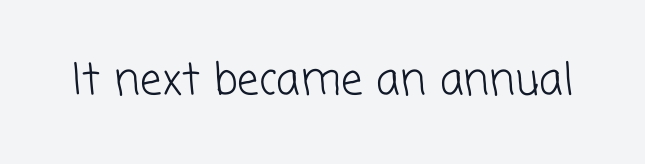
{"serif": "no", "bold": "no", "weight": "light", "width": "normal", "stroke_contrast": "low", "x_height": "medium", "monospaced": "no", "underline": "no", "letter_spacing": "normal", "letter_spacing_em": 0.0, "glyph_px": 43}
